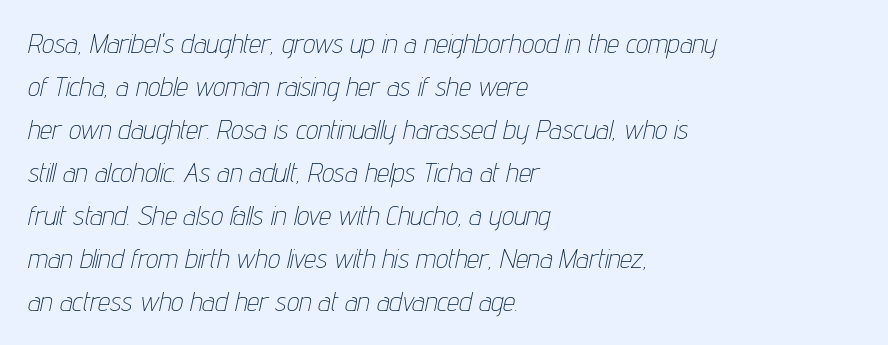
Q: Is the text bold? A: No.
Q: Is the text italic (slanted)? A: Yes, it leans right by about 12 degrees.
Q: Is the text underlined? A: No.
Q: How is the paragraph aligned? A: Left-aligned.
Q: Is the spacing between letters normal or unusually wide? A: Normal.
Q: Is the spacing between lines tight, normal or loose? A: Normal.
